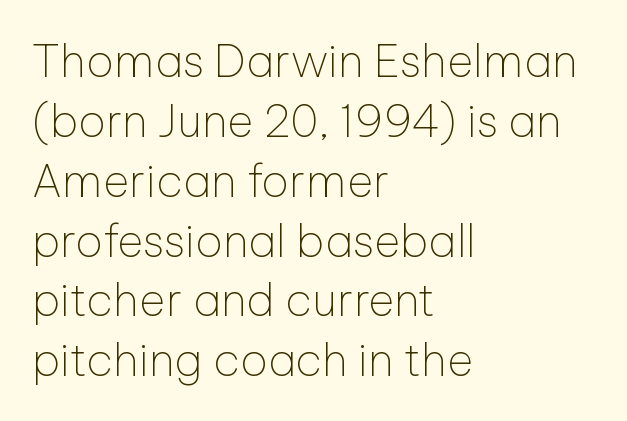
The image shows 45 px thin sans-serif type, upright; set left-aligned, normal line spacing (1.33x), normal letter spacing, not underlined; low stroke contrast and a medium x-height.
